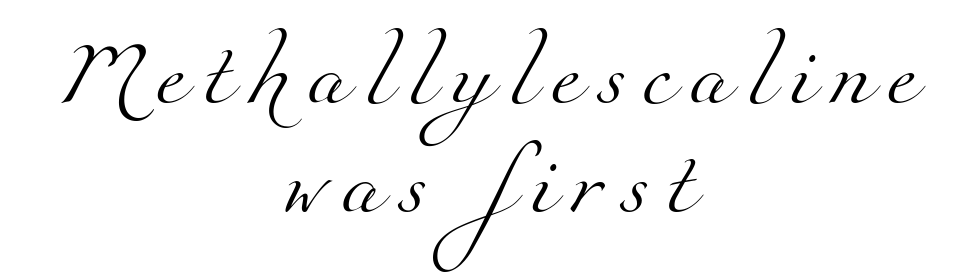
{"serif": "yes", "bold": "no", "weight": "light", "width": "normal", "stroke_contrast": "medium", "x_height": "small", "monospaced": "no", "underline": "no", "align": "center", "line_spacing": "normal", "line_spacing_ratio": 1.67, "letter_spacing": "wide", "letter_spacing_em": 0.26, "glyph_px": 65}
